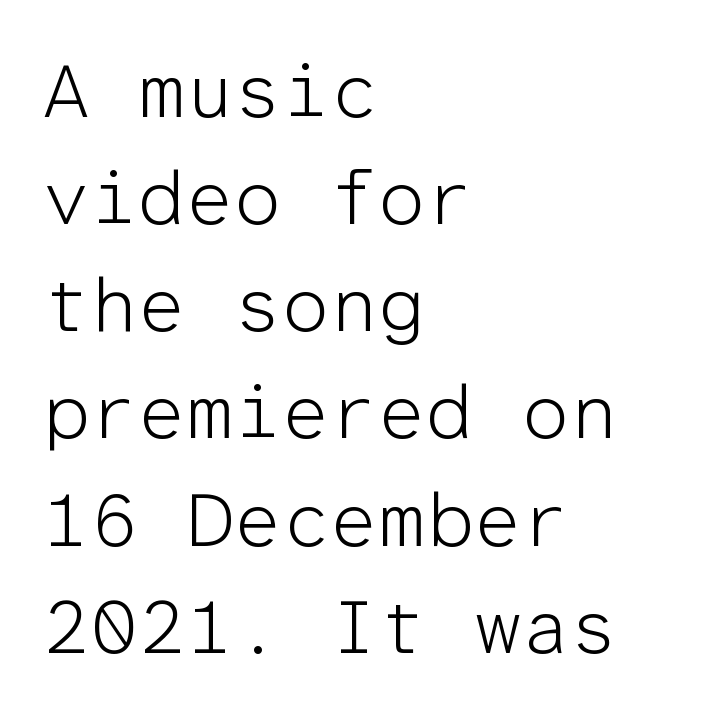
{"serif": "no", "italic": "no", "bold": "no", "weight": "light", "width": "normal", "stroke_contrast": "low", "x_height": "medium", "monospaced": "yes", "underline": "no", "align": "left", "line_spacing": "normal", "line_spacing_ratio": 1.41, "letter_spacing": "normal", "letter_spacing_em": 0.0, "glyph_px": 76}
